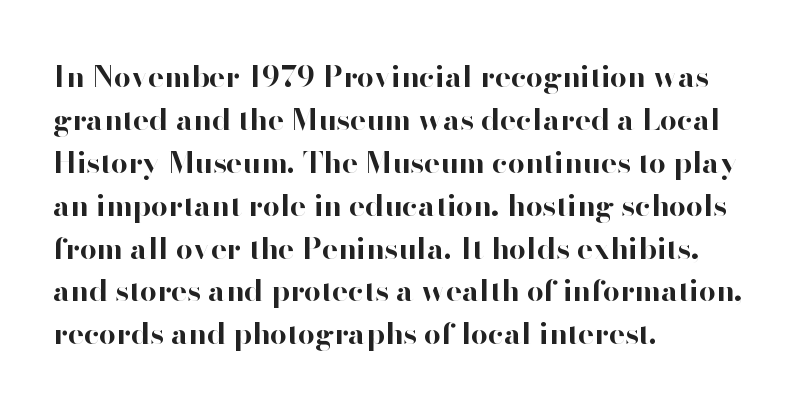
Q: Is the text bold? A: Yes.
Q: Is the text italic (slanted)? A: No, it is upright.
Q: Is the typeface a serif or a sans-serif typeface? A: Sans-serif.
Q: Is the text underlined? A: No.
Q: How is the paragraph aligned? A: Left-aligned.
Q: Is the spacing between letters normal or unusually wide? A: Normal.
Q: Is the spacing between lines tight, normal or loose? A: Normal.
Q: Width (condensed, normal, or wide)? A: Normal.
Q: Stroke contrast? A: High.
Q: x-height? A: Small.
Q: Monospaced? A: No.
